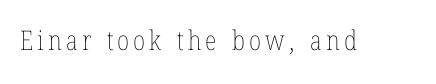
Q: Is the text bold? A: No.
Q: Is the text italic (slanted)? A: No, it is upright.
Q: Is the text underlined? A: No.
